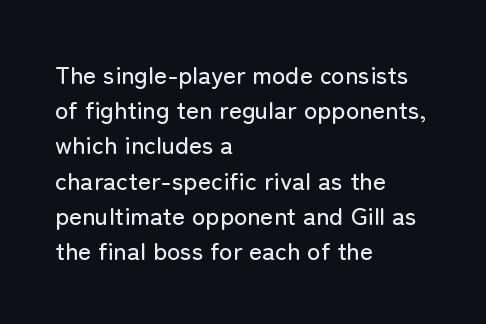
Q: Is the text italic (slanted)? A: No, it is upright.
Q: Is the text underlined? A: No.
Q: How is the paragraph aligned? A: Left-aligned.
Q: Is the spacing between letters normal or unusually wide? A: Normal.
Q: Is the spacing between lines tight, normal or loose? A: Normal.
